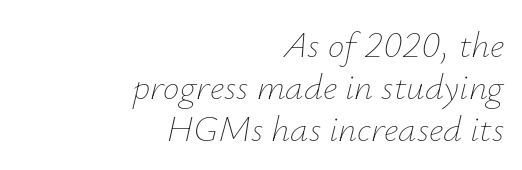
{"italic": "yes", "lean": "right", "slant_degrees": 12, "bold": "no", "weight": "thin", "width": "normal", "stroke_contrast": "low", "x_height": "small", "monospaced": "no", "underline": "no", "align": "right", "line_spacing": "tight", "line_spacing_ratio": 1.13, "letter_spacing": "normal", "letter_spacing_em": 0.0, "glyph_px": 37}
